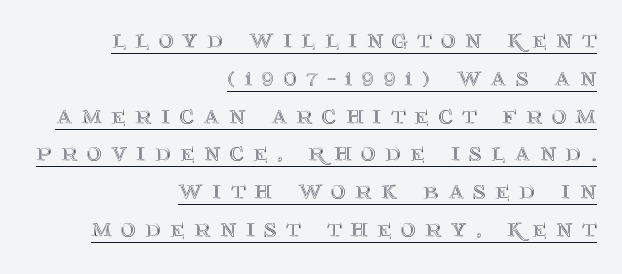
This rendering widens character spacing well past its baseline value. In designer terms, the underline attribute is active on this setting. Is there much room between lines? A standard amount, neither cramped nor airy. Notice how the stems are strictly vertical — no italics here. Horizontal alignment here is rightward, an uncommon choice for prose.
